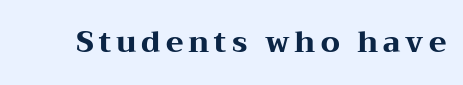
Q: Is the text bold? A: Yes.
Q: Is the text italic (slanted)? A: No, it is upright.
Q: Is the typeface a serif or a sans-serif typeface? A: Serif.
Q: Is the text underlined? A: No.
Q: Width (condensed, normal, or wide)? A: Wide.
Q: Stroke contrast? A: Medium.
Q: x-height? A: Medium.
Q: Monospaced? A: No.
